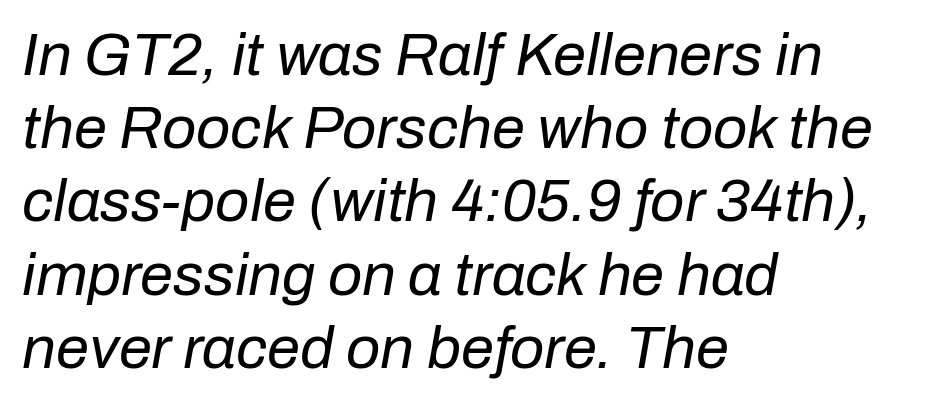
{"italic": "yes", "lean": "right", "slant_degrees": 10, "bold": "no", "weight": "regular", "width": "normal", "stroke_contrast": "low", "x_height": "medium", "monospaced": "no", "underline": "no", "align": "left", "line_spacing_ratio": 1.22, "letter_spacing": "normal", "letter_spacing_em": 0.0, "glyph_px": 60}
